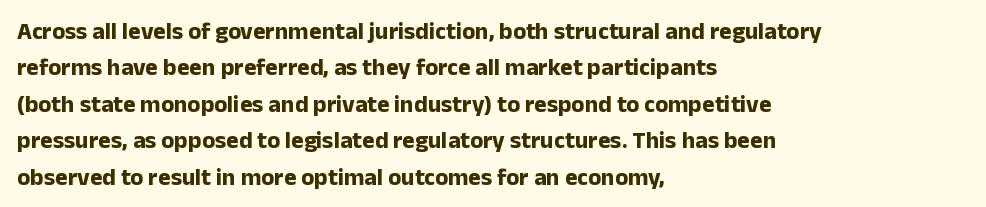
The designer left line spacing at the default. The horizontal fit of the characters is conventional and even. The specimen reads as upright at a glance. The passage shown is not underscored anywhere. The letters are bold, with thick, heavy strokes.
